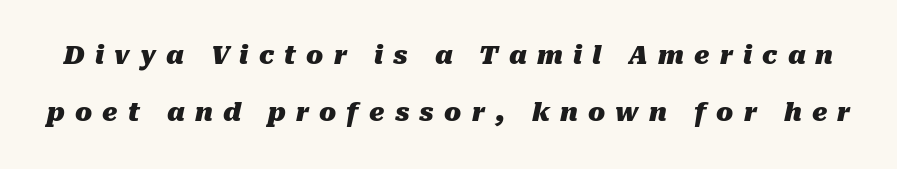
Plain, unruled lines of type. Slant detected: the letters are inclined. Widely set lines give the paragraph a tall, airy silhouette. As a designer I'd log this as weight 700, bold. This rendering widens character spacing well past its baseline value.
